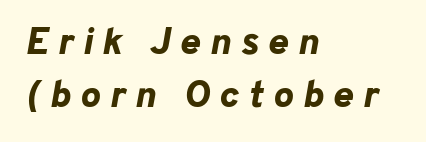
Italic? Definitely — the glyphs are oblique. Does the copy run flush right? No — it runs flush left. Chunky letters — that's bold for sure. A typesetter would call this leading conventional body-copy spacing.
